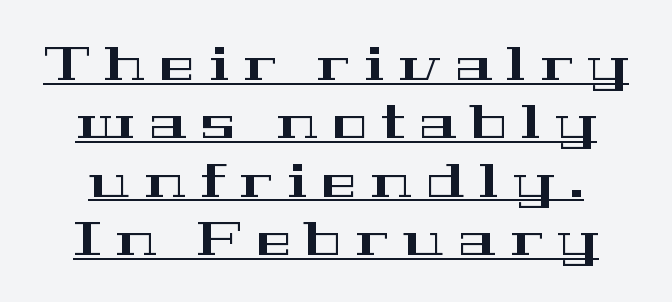
Q: Is the text italic (slanted)? A: No, it is upright.
Q: Is the typeface a serif or a sans-serif typeface? A: Serif.
Q: Is the text underlined? A: Yes.
Q: Is the spacing between letters normal or unusually wide? A: Unusually wide.
Q: Width (condensed, normal, or wide)? A: Wide.
Q: Stroke contrast? A: High.
Q: x-height? A: Medium.
Q: Monospaced? A: No.
